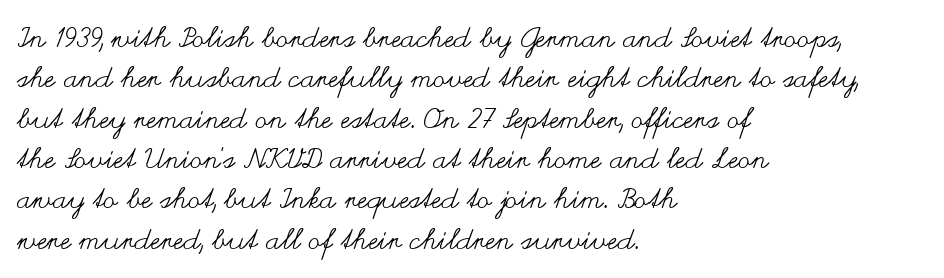
Spacing verdict: proportional, widths tailored to each character. In CSS terms this would be text-align: left. A typesetter would call this leading conventional body-copy spacing. The zone under the glyphs is completely vacant. The strokes carry an ordinary text weight at most.
